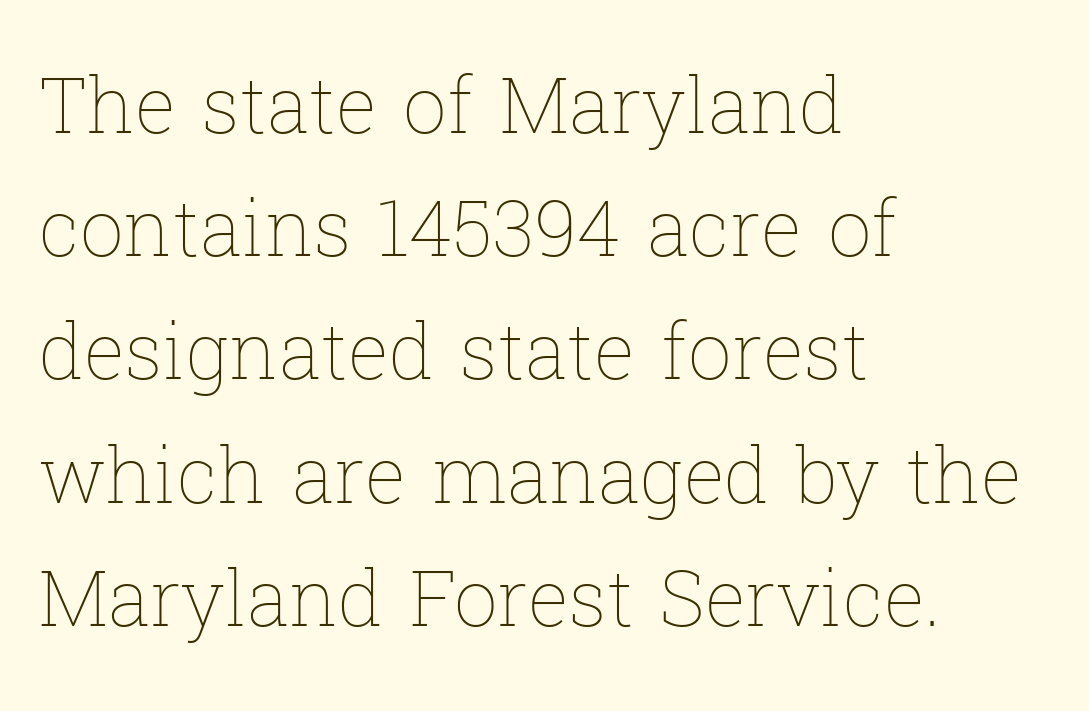
The characters are drawn with everyday or finer stroke widths. Each new line begins a customary step beneath the previous one. A typesetter would call this zero additional tracking. If you drew a ruler down the left edge, every line would touch it.
